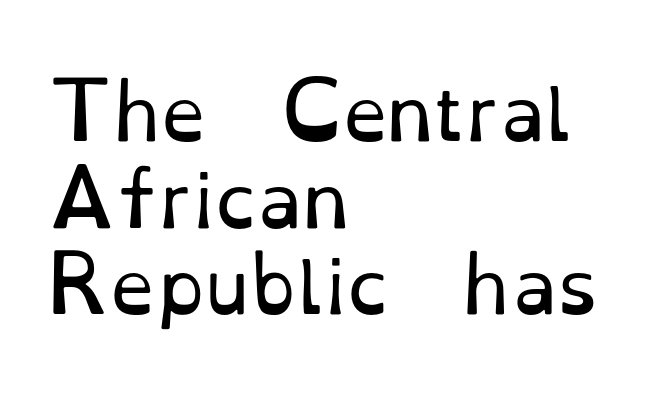
{"italic": "no", "bold": "no", "weight": "regular", "width": "normal", "stroke_contrast": "low", "x_height": "small", "monospaced": "no", "underline": "no", "align": "left", "line_spacing_ratio": 1.17, "letter_spacing": "normal", "letter_spacing_em": 0.0, "glyph_px": 74}
